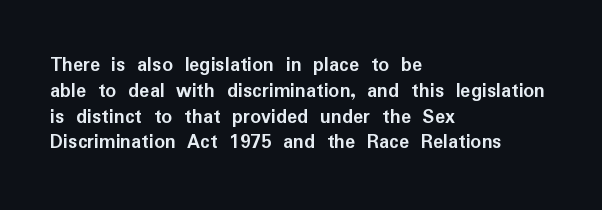
The image shows 21 px bold type, upright; set left-aligned, line spacing 1.23x, normal letter spacing, not underlined.
